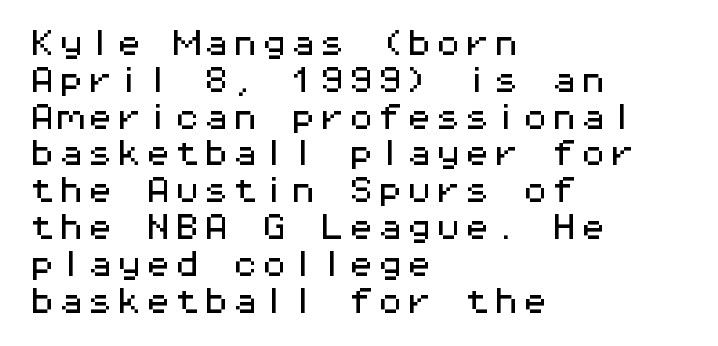
{"serif": "no", "italic": "no", "width": "wide", "stroke_contrast": "medium", "x_height": "medium", "monospaced": "yes", "underline": "no", "align": "left", "line_spacing": "normal", "line_spacing_ratio": 1.27, "letter_spacing": "normal", "letter_spacing_em": 0.0, "glyph_px": 29}
